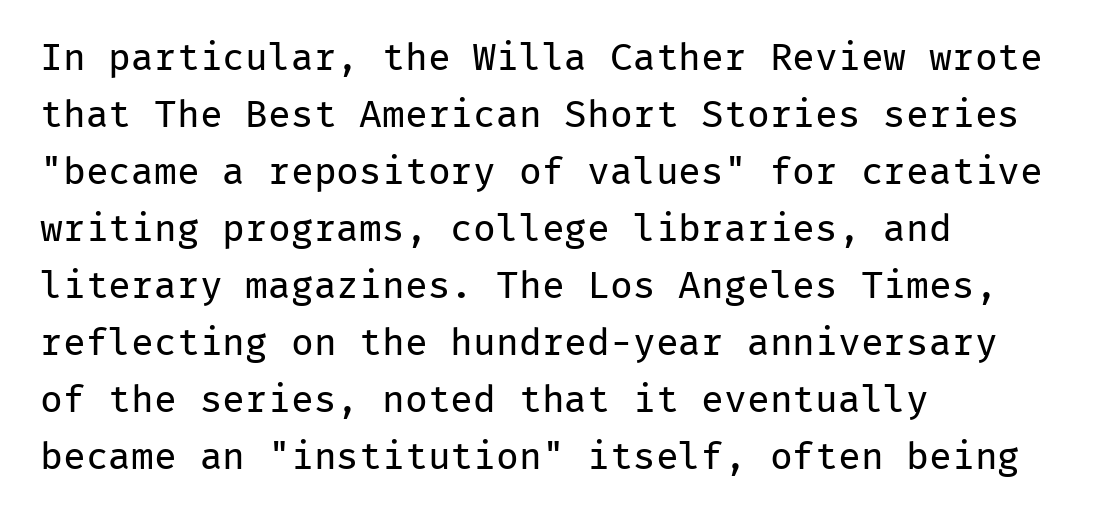
{"serif": "no", "italic": "no", "bold": "no", "weight": "regular", "width": "normal", "stroke_contrast": "low", "x_height": "medium", "monospaced": "yes", "underline": "no", "align": "left", "line_spacing": "normal", "line_spacing_ratio": 1.5, "letter_spacing": "normal", "letter_spacing_em": 0.0, "glyph_px": 38}
